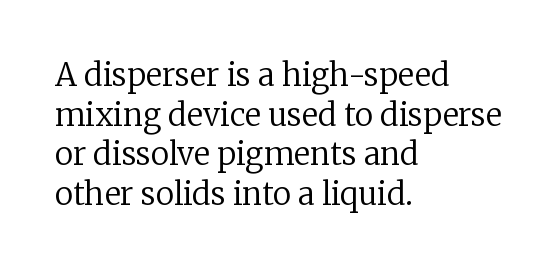
Q: Is the text bold? A: No.
Q: Is the text italic (slanted)? A: No, it is upright.
Q: Is the typeface a serif or a sans-serif typeface? A: Serif.
Q: Is the text underlined? A: No.
Q: How is the paragraph aligned? A: Left-aligned.
Q: Is the spacing between letters normal or unusually wide? A: Normal.
Q: Is the spacing between lines tight, normal or loose? A: Normal.
Q: Width (condensed, normal, or wide)? A: Normal.
Q: Stroke contrast? A: Low.
Q: x-height? A: Medium.
Q: Monospaced? A: No.
